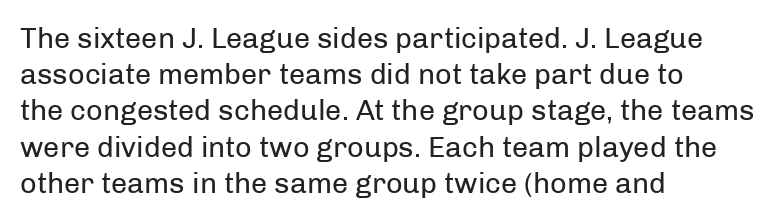
{"serif": "no", "italic": "no", "bold": "no", "weight": "regular", "width": "normal", "stroke_contrast": "low", "x_height": "medium", "monospaced": "no", "underline": "no", "align": "left", "line_spacing": "normal", "line_spacing_ratio": 1.25, "letter_spacing": "normal", "letter_spacing_em": 0.0, "glyph_px": 29}
